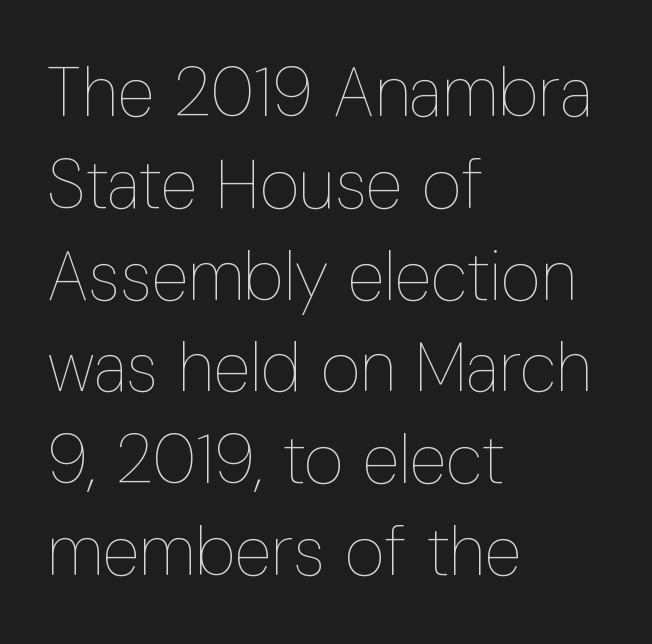
{"italic": "no", "bold": "no", "weight": "thin", "width": "condensed", "stroke_contrast": "low", "x_height": "medium", "monospaced": "no", "underline": "no", "align": "left", "line_spacing": "normal", "line_spacing_ratio": 1.33, "letter_spacing": "normal", "letter_spacing_em": 0.0, "glyph_px": 69}
